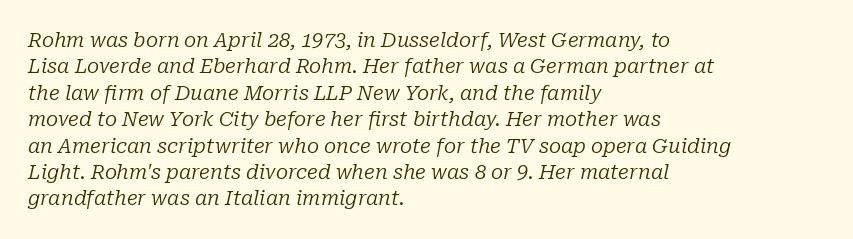
The image shows 20 px text type, italic (leaning right); set left-aligned, normal line spacing (1.32x), normal letter spacing, not underlined.
